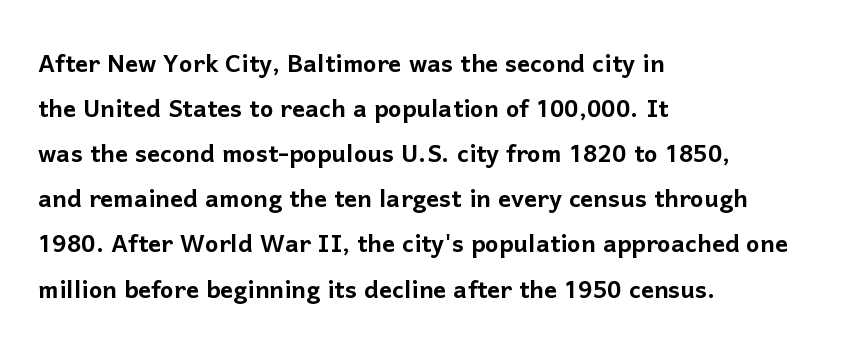
The image shows 32 px sans-serif type, upright; set left-aligned, normal line spacing (1.41x), normal letter spacing, not underlined; low stroke contrast and a medium x-height.
